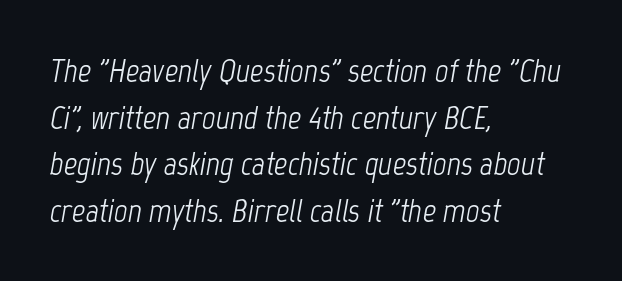
The image shows 33 px light, condensed type, italic (leaning right); set left-aligned, normal line spacing (1.41x), normal letter spacing, not underlined; low stroke contrast and a medium x-height.
